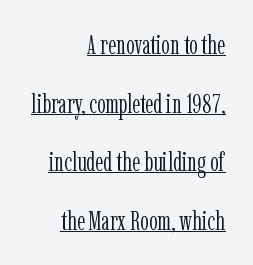
The image shows 27 px text type, upright; set right-aligned, loose line spacing (2.17x), normal letter spacing, underlined.
